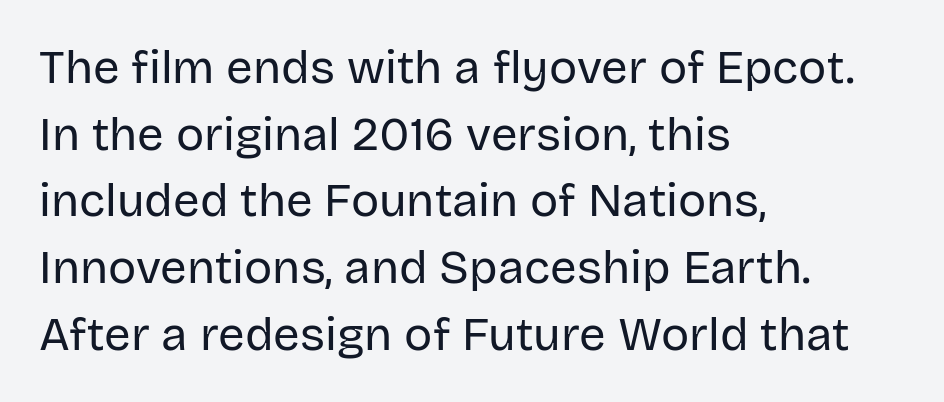
{"serif": "no", "italic": "no", "bold": "no", "weight": "regular", "width": "normal", "stroke_contrast": "low", "x_height": "large", "monospaced": "no", "underline": "no", "align": "left", "line_spacing": "normal", "line_spacing_ratio": 1.42, "letter_spacing": "normal", "letter_spacing_em": 0.0, "glyph_px": 47}
